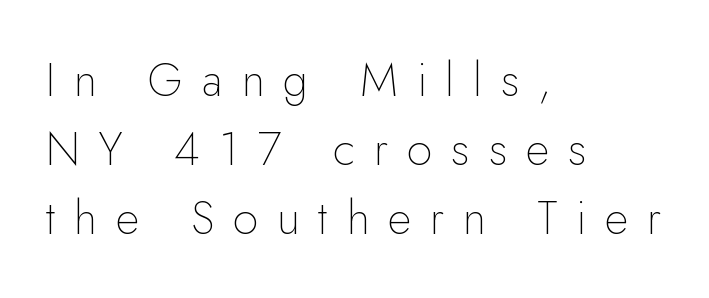
Q: Is the text bold? A: No.
Q: Is the text italic (slanted)? A: No, it is upright.
Q: Is the typeface a serif or a sans-serif typeface? A: Sans-serif.
Q: Is the text underlined? A: No.
Q: How is the paragraph aligned? A: Left-aligned.
Q: Is the spacing between letters normal or unusually wide? A: Unusually wide.
Q: Is the spacing between lines tight, normal or loose? A: Normal.
Q: Width (condensed, normal, or wide)? A: Normal.
Q: Stroke contrast? A: Low.
Q: x-height? A: Small.
Q: Monospaced? A: No.
